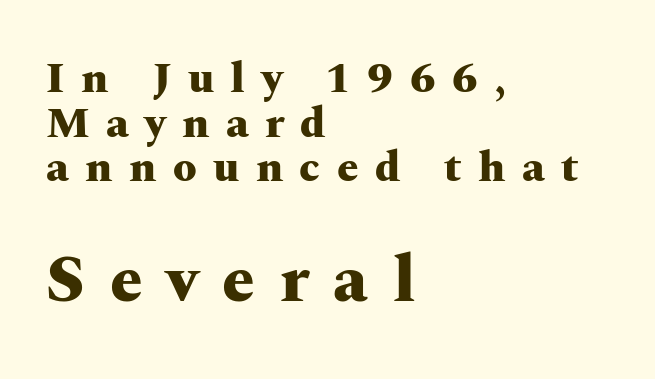
The space between consecutive lines is stingy. In terms of letterspacing, this is a distinctly airy, spread setting. Think of a printed novel: that variable character pitch is what you see here. The foot of each line stays bare and open.
